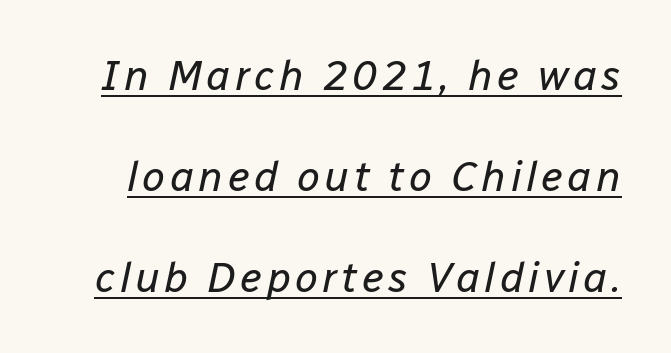
Q: Is the text bold? A: No.
Q: Is the text italic (slanted)? A: Yes, it leans right by about 12 degrees.
Q: Is the text underlined? A: Yes.
Q: Is the spacing between lines tight, normal or loose? A: Loose.
Q: Width (condensed, normal, or wide)? A: Normal.
Q: Stroke contrast? A: Low.
Q: x-height? A: Medium.
Q: Monospaced? A: No.
